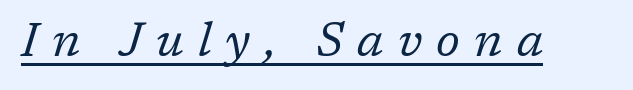
{"serif": "yes", "italic": "yes", "lean": "right", "slant_degrees": 17, "bold": "no", "weight": "regular", "width": "normal", "stroke_contrast": "low", "x_height": "medium", "monospaced": "no", "underline": "yes", "letter_spacing": "wide", "letter_spacing_em": 0.3, "glyph_px": 47}
